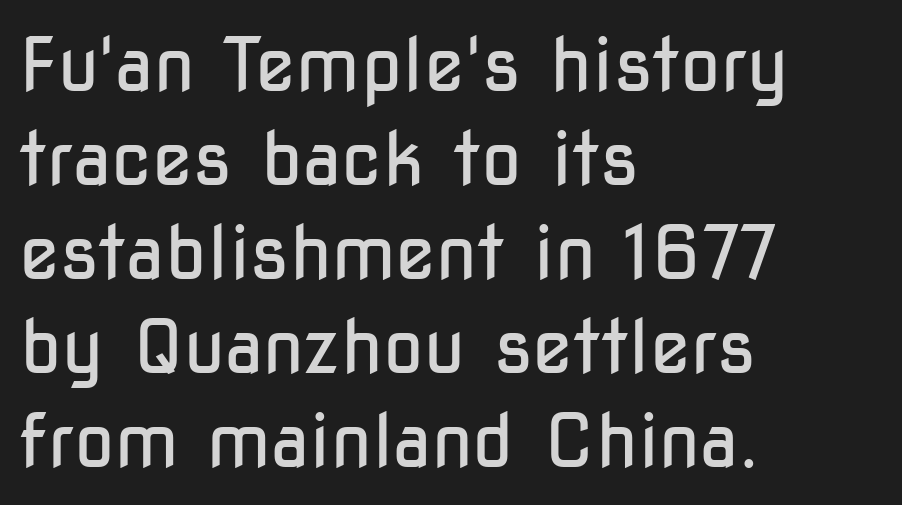
The text block is weighted toward the left margin, trailing off unevenly rightward. This sample uses an upright cut, with every glyph sitting square on the baseline. The strokes are not fattened; the text isn't bold. Underlining? Definitely not there.
